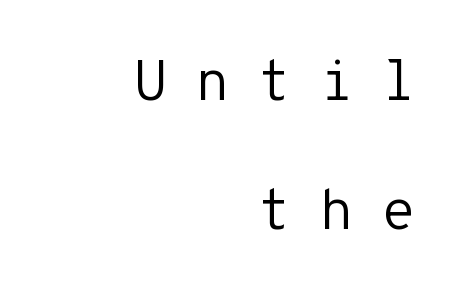
Typeset ragged left — the right edge is the straight one. Weight: in the light-to-regular range. The lines are spread far apart with generous leading. Looks like terminal output: every glyph gets an equal slot.
